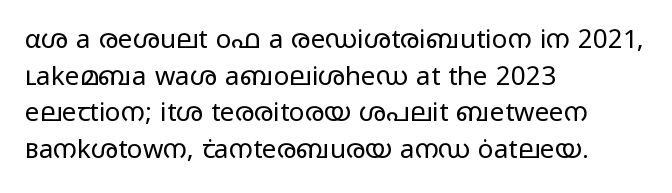
In CSS terms this would be text-align: left. The words here are not underlined. The font is comparable to plain body text, perhaps lighter. Every character sits straight up, as roman type does. The vertical gap from one line to the next is medium. Compared with typical body copy, the letter spacing here is the same.
